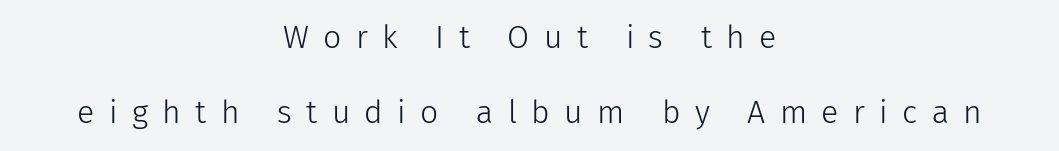
Is there any slant? The stems are plumb. Serif or sans? Sans — the stroke terminals are bare. The characters are drawn with everyday or finer stroke widths. Horizontally, the lines are justified to the midpoint only. Each letter keeps its own natural width here, so spacing adapts to shape. The area under the type is left untouched.
